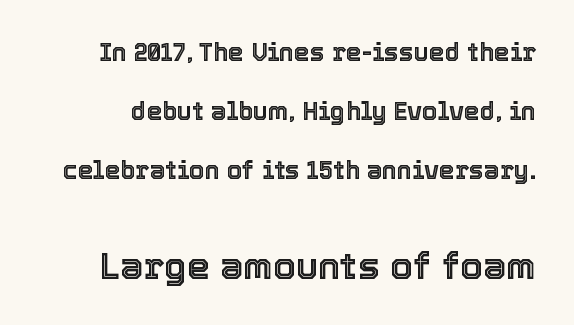
Q: Is the text italic (slanted)? A: No, it is upright.
Q: Is the text underlined? A: No.
Q: Is the spacing between letters normal or unusually wide? A: Normal.
Q: Is the spacing between lines tight, normal or loose? A: Loose.
Q: Which block of text is set in a larger size, the first (top) or the second (bottom)? A: The second (bottom) one.
Q: Width (condensed, normal, or wide)? A: Normal.
Q: x-height? A: Medium.
Q: Monospaced? A: No.
